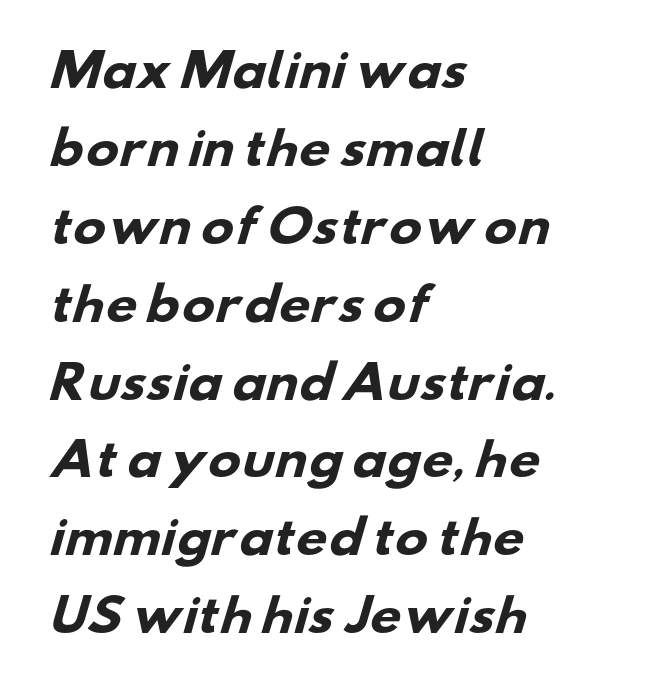
{"serif": "no", "bold": "yes", "weight": "heavy", "width": "wide", "stroke_contrast": "low", "x_height": "small", "monospaced": "no", "underline": "no", "align": "left", "line_spacing_ratio": 1.77, "letter_spacing": "normal", "letter_spacing_em": 0.0, "glyph_px": 44}
